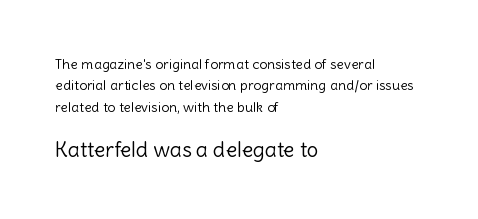
The image shows 21 px text type, upright; set left-aligned, normal line spacing (1.53x), normal letter spacing, not underlined; the second (bottom) block is 1.5x larger.
